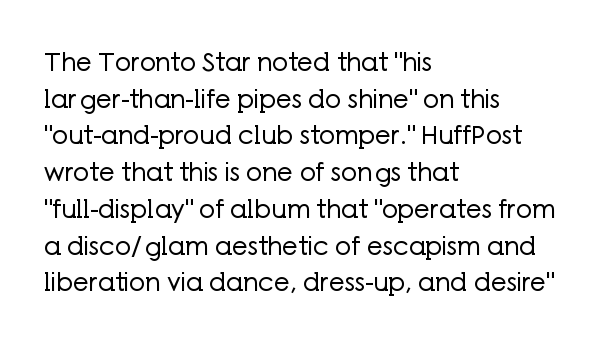
Weight: in the light-to-regular range. In CSS terms this would be text-align: left. The letters stand straight up with perfectly vertical stems. Each new line begins a customary step beneath the previous one. Characters follow at the spacing the type designer built in.
